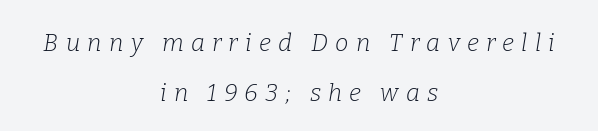
The image shows 24 px text type, italic (leaning right); set centered, loose line spacing (2.07x), unusually wide letter spacing (+0.3 em), not underlined.
